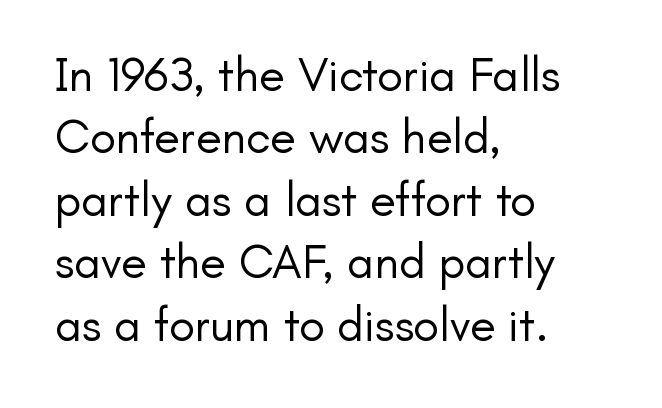
Q: Is the text bold? A: No.
Q: Is the text italic (slanted)? A: No, it is upright.
Q: Is the typeface a serif or a sans-serif typeface? A: Sans-serif.
Q: Is the text underlined? A: No.
Q: How is the paragraph aligned? A: Left-aligned.
Q: Is the spacing between letters normal or unusually wide? A: Normal.
Q: Is the spacing between lines tight, normal or loose? A: Normal.
Q: Width (condensed, normal, or wide)? A: Normal.
Q: Stroke contrast? A: Low.
Q: x-height? A: Small.
Q: Monospaced? A: No.
